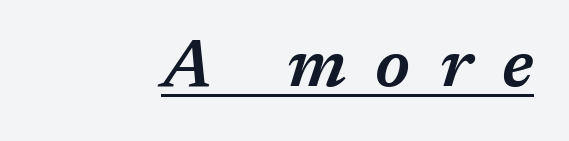
The image shows 68 px semibold type, italic (leaning right); set right-aligned, unusually wide letter spacing (+0.43 em), underlined; medium stroke contrast and a medium x-height.
